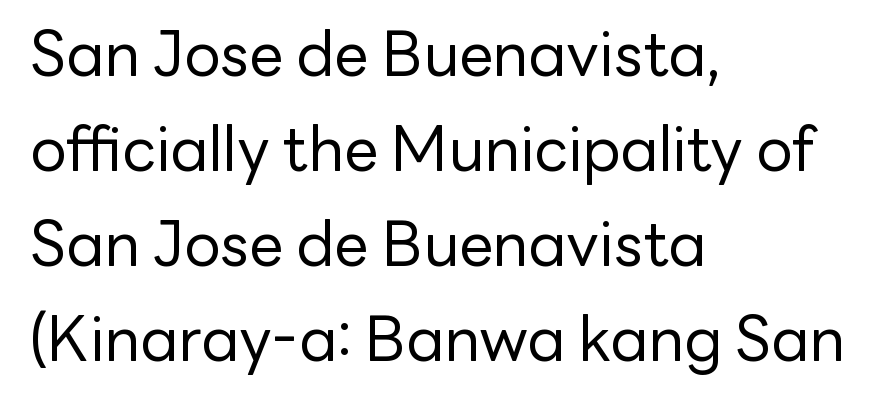
Q: Is the text bold? A: No.
Q: Is the text italic (slanted)? A: No, it is upright.
Q: Is the typeface a serif or a sans-serif typeface? A: Sans-serif.
Q: Is the text underlined? A: No.
Q: How is the paragraph aligned? A: Left-aligned.
Q: Is the spacing between letters normal or unusually wide? A: Normal.
Q: Is the spacing between lines tight, normal or loose? A: Normal.
Q: Width (condensed, normal, or wide)? A: Normal.
Q: Stroke contrast? A: Low.
Q: x-height? A: Medium.
Q: Monospaced? A: No.
